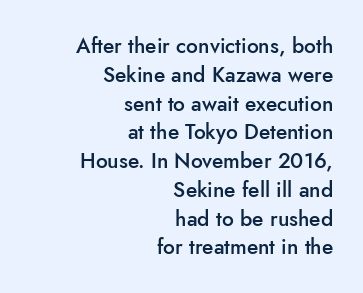
Vertically, the passage feels balanced, rows spaced as you'd expect. Plain, unruled lines of type. The lines are quadded right. The glyphs have the mass of a demibold cut, below bold.
